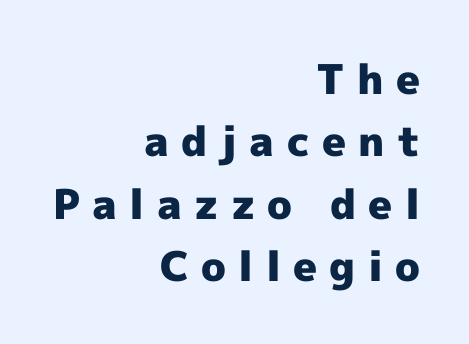
{"serif": "no", "italic": "no", "bold": "yes", "weight": "heavy", "width": "normal", "x_height": "medium", "monospaced": "no", "underline": "no", "align": "right", "line_spacing": "normal", "line_spacing_ratio": 1.52, "letter_spacing": "wide", "letter_spacing_em": 0.3, "glyph_px": 41}
